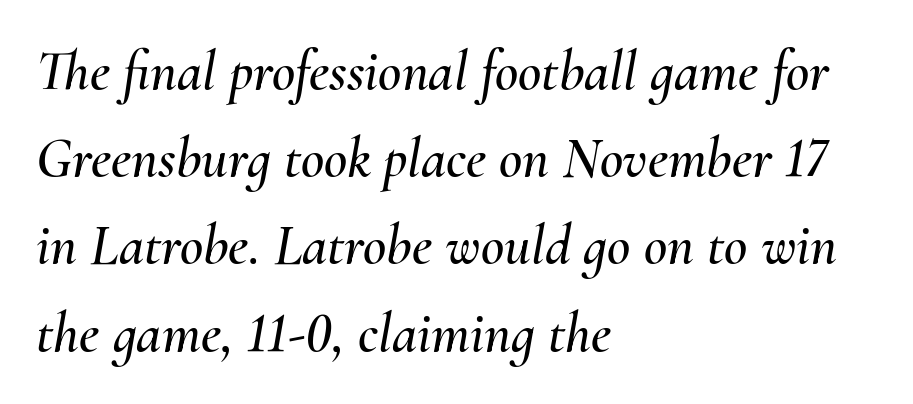
Each letter keeps its own natural width here, so spacing adapts to shape. What's the leading like? Ordinary, nothing unusual. The strip under each line holds only bare page. Slant detected: the letters are inclined.
